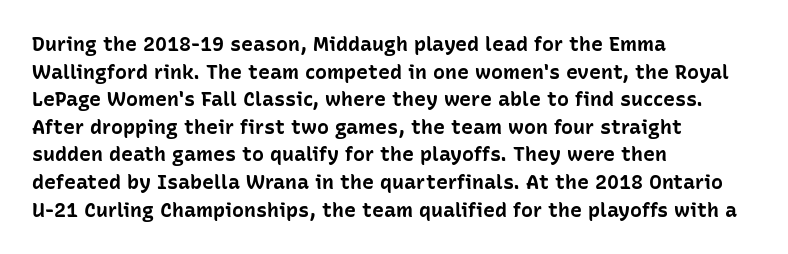
Q: Is the text bold? A: Yes.
Q: Is the text italic (slanted)? A: No, it is upright.
Q: Is the text underlined? A: No.
Q: How is the paragraph aligned? A: Left-aligned.
Q: Is the spacing between letters normal or unusually wide? A: Normal.
Q: Is the spacing between lines tight, normal or loose? A: Normal.
